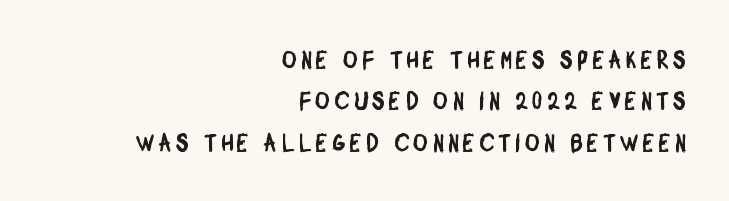
{"underline": "no", "align": "right", "line_spacing": "normal", "line_spacing_ratio": 1.66, "glyph_px": 25}
